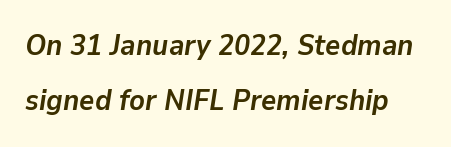
The image shows 29 px semibold type, italic (leaning right); set loose line spacing (1.91x), normal letter spacing, not underlined; low stroke contrast and a medium x-height.
